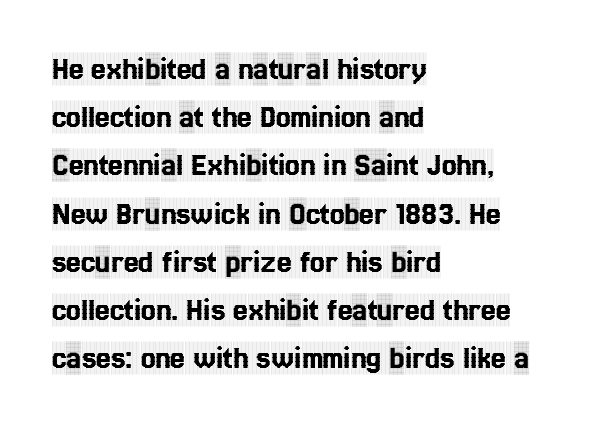
Proportional: the letters do not fall into vertical columns. Notice how descenders clear the ascenders below comfortably — that's standard leading. Ascenders rise straight up at ninety degrees. Letters rest on an invisible, unmarked baseline. The text was rendered using a seriffed face with decorative stroke endings.
